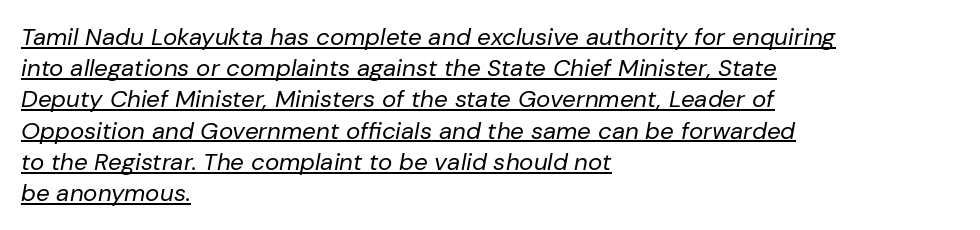
Layout note: lines flush left. The rendering uses a moderate line-height, typical for paragraphs. Underlining? Definitely there. How are the letters spaced? Ordinarily, with no added tracking.
